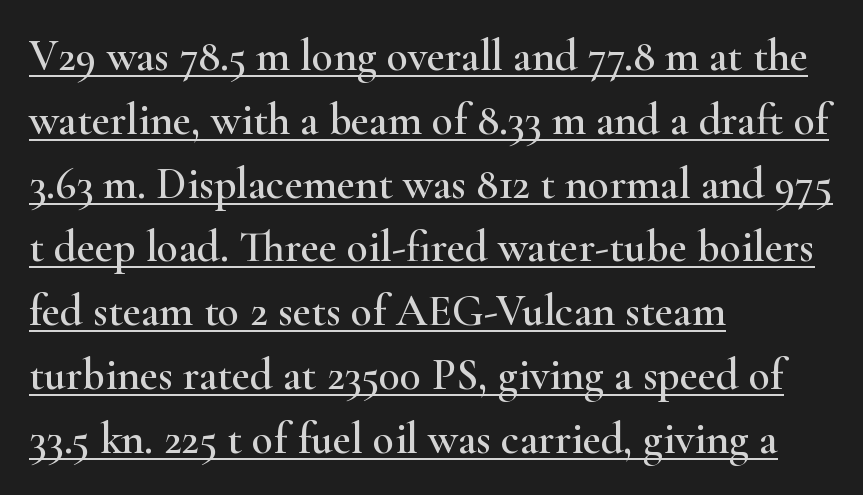
{"serif": "yes", "italic": "no", "width": "wide", "stroke_contrast": "high", "x_height": "small", "monospaced": "no", "underline": "yes", "align": "left", "line_spacing": "normal", "line_spacing_ratio": 1.45, "letter_spacing": "normal", "letter_spacing_em": 0.0, "glyph_px": 44}
